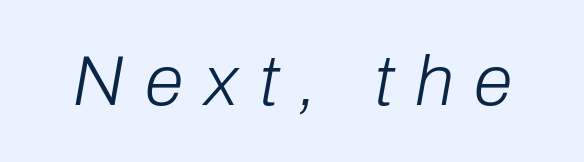
Q: Is the text bold? A: No.
Q: Is the text italic (slanted)? A: Yes, it leans right by about 10 degrees.
Q: Is the text underlined? A: No.
Q: Is the spacing between letters normal or unusually wide? A: Unusually wide.
Q: Width (condensed, normal, or wide)? A: Normal.
Q: Stroke contrast? A: Low.
Q: x-height? A: Medium.
Q: Monospaced? A: No.
